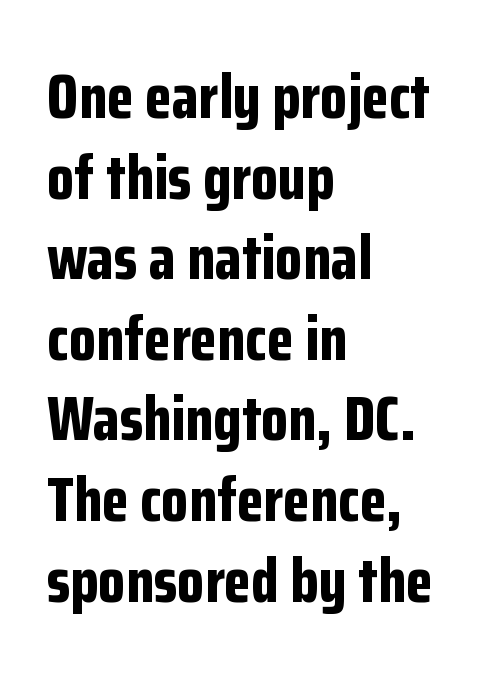
Does the type have serifs? No, each stem ends abruptly. Every stem runs plumb, perpendicular to the baseline. I'd describe the lettering as bold — thick and assertive. Teacher's note: observe the even left margin — that is flush-left alignment.
